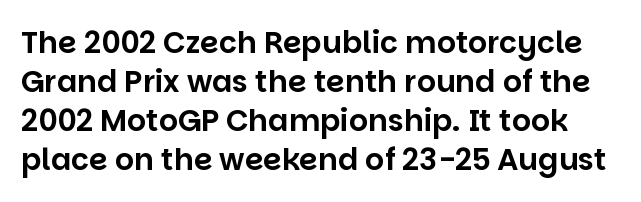
{"serif": "no", "italic": "no", "width": "normal", "stroke_contrast": "low", "x_height": "large", "monospaced": "no", "underline": "no", "line_spacing": "normal", "line_spacing_ratio": 1.3, "letter_spacing": "normal", "letter_spacing_em": 0.0, "glyph_px": 30}
